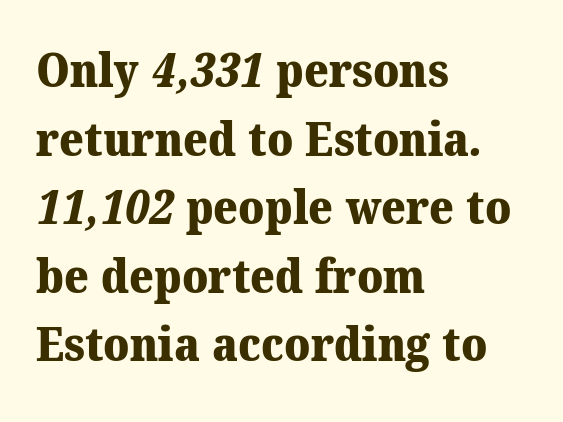
The image shows 47 px heavy serif type; set left-aligned, normal line spacing (1.46x), normal letter spacing, not underlined; medium stroke contrast and a medium x-height.
